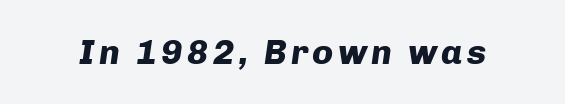
Q: Is the text bold? A: Yes.
Q: Is the text italic (slanted)? A: Yes, it leans right by about 8 degrees.
Q: Is the text underlined? A: No.
Q: Width (condensed, normal, or wide)? A: Normal.
Q: Stroke contrast? A: Low.
Q: x-height? A: Medium.
Q: Monospaced? A: No.
